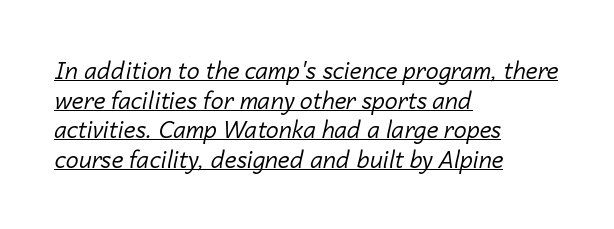
{"italic": "yes", "lean": "right", "slant_degrees": 14, "bold": "no", "underline": "yes", "align": "left", "line_spacing": "normal", "line_spacing_ratio": 1.29, "letter_spacing": "normal", "letter_spacing_em": 0.0, "glyph_px": 23}
